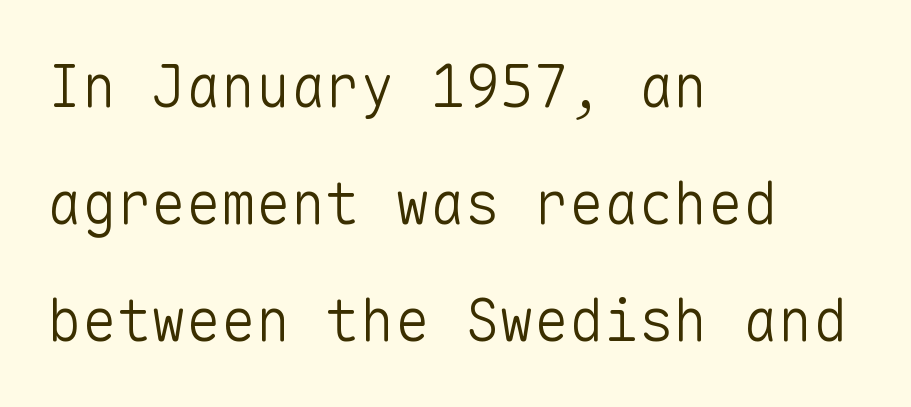
Q: Is the text bold? A: No.
Q: Is the text italic (slanted)? A: No, it is upright.
Q: Is the typeface a serif or a sans-serif typeface? A: Sans-serif.
Q: Is the text underlined? A: No.
Q: How is the paragraph aligned? A: Left-aligned.
Q: Is the spacing between letters normal or unusually wide? A: Normal.
Q: Is the spacing between lines tight, normal or loose? A: Loose.
Q: Width (condensed, normal, or wide)? A: Normal.
Q: Stroke contrast? A: Low.
Q: x-height? A: Medium.
Q: Monospaced? A: Yes.
